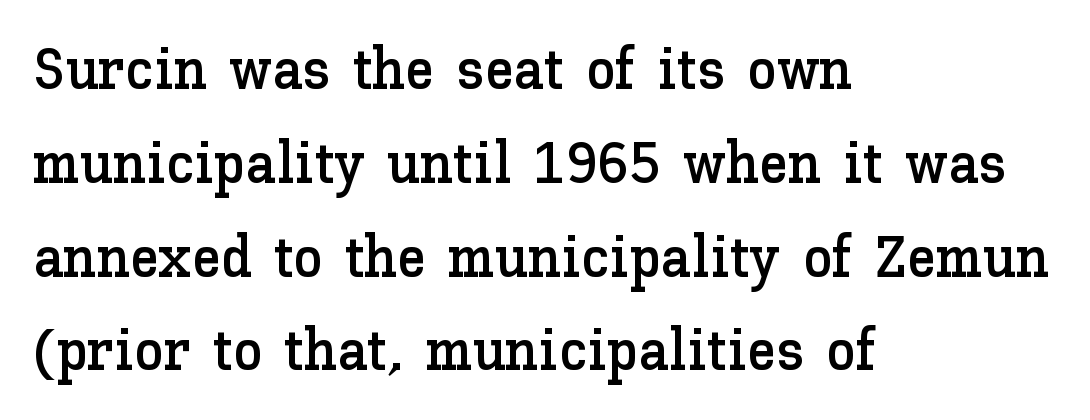
{"italic": "no", "width": "normal", "stroke_contrast": "low", "x_height": "medium", "monospaced": "no", "underline": "no", "align": "left", "line_spacing": "normal", "line_spacing_ratio": 1.59, "letter_spacing": "normal", "letter_spacing_em": 0.0, "glyph_px": 59}
